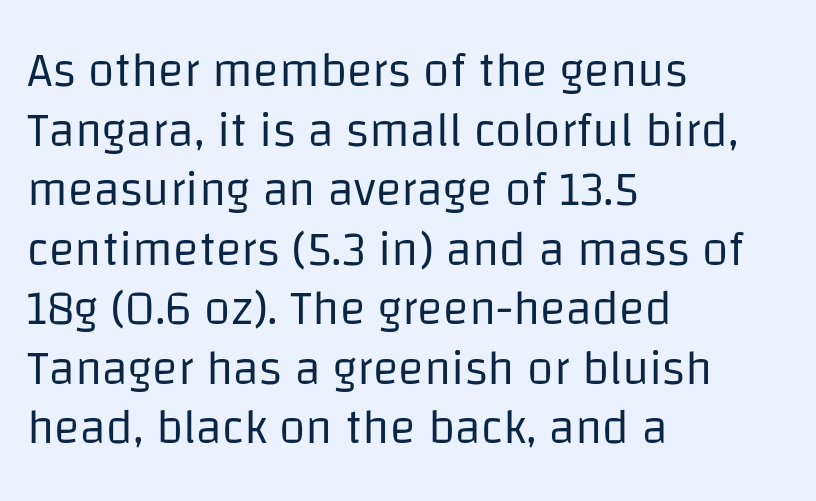
The image shows 48 px regular-weight sans-serif type, upright; set left-aligned, line spacing 1.24x, normal letter spacing, not underlined; low stroke contrast and a large x-height.
